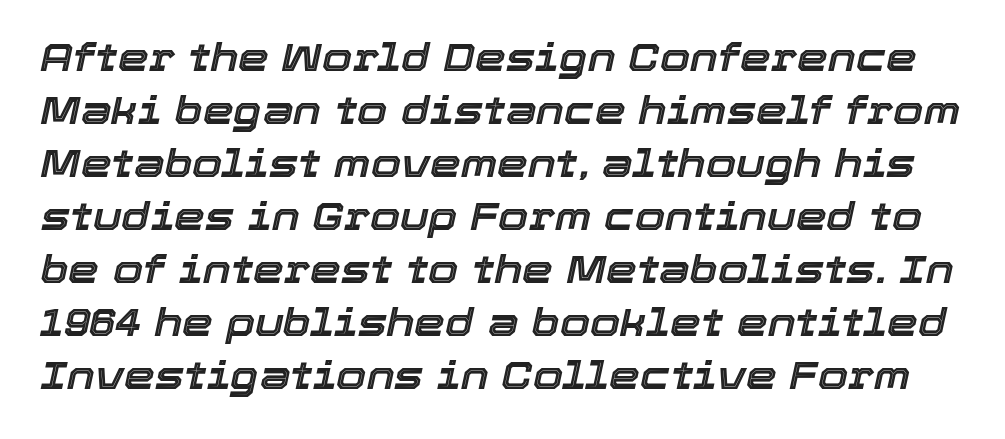
The image shows 39 px text type, italic (leaning right); set normal line spacing (1.36x), normal letter spacing, not underlined; a medium x-height.
